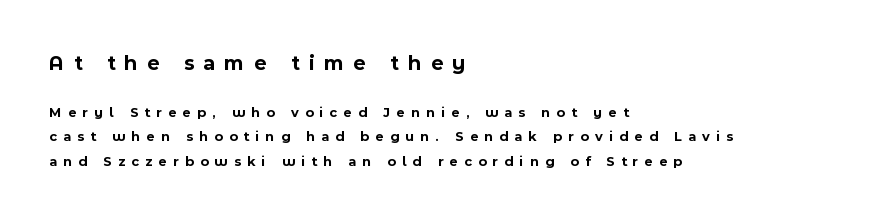
Look at the glyph heights: the upper group is clearly the bigger setting. These lines have a slow, spaced-out rhythm from letter to letter. This rendering uses left alignment, leaving the right contour irregular. Glance below the letters and you will spot only blank space.
